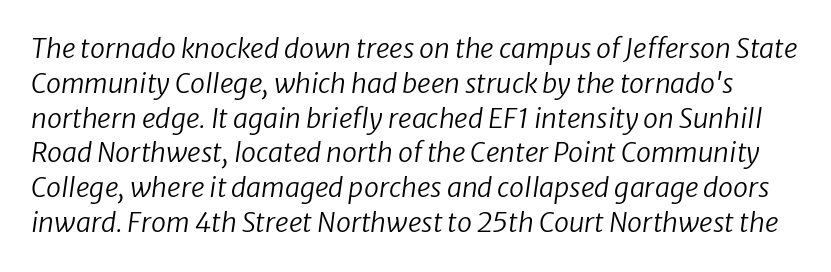
Q: Is the text bold? A: No.
Q: Is the text underlined? A: No.
Q: Is the spacing between letters normal or unusually wide? A: Normal.
Q: Is the spacing between lines tight, normal or loose? A: Normal.
